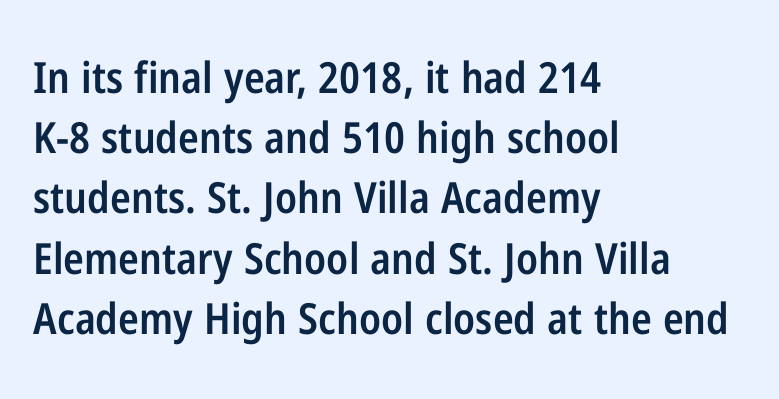
Honestly, the row spacing looks completely unremarkable. The baseline area is clear. In terms of weight, the rendering is demibold, just under bold. When letters stand straight like this, we call the style roman or upright. The rendering keeps characters at their native spacing.
